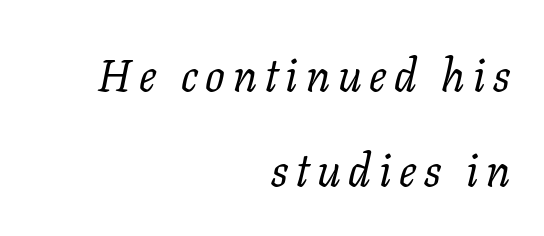
Q: Is the text bold? A: No.
Q: Is the text italic (slanted)? A: Yes, it leans right by about 11 degrees.
Q: Is the typeface a serif or a sans-serif typeface? A: Serif.
Q: Is the text underlined? A: No.
Q: How is the paragraph aligned? A: Right-aligned.
Q: Is the spacing between lines tight, normal or loose? A: Loose.
Q: Width (condensed, normal, or wide)? A: Normal.
Q: Stroke contrast? A: Low.
Q: x-height? A: Medium.
Q: Monospaced? A: No.
